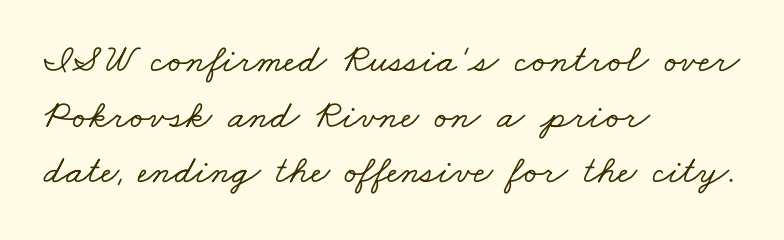
The image shows 40 px wide serif type; set left-aligned, normal line spacing (1.39x), normal letter spacing, not underlined; low stroke contrast and a small x-height.
